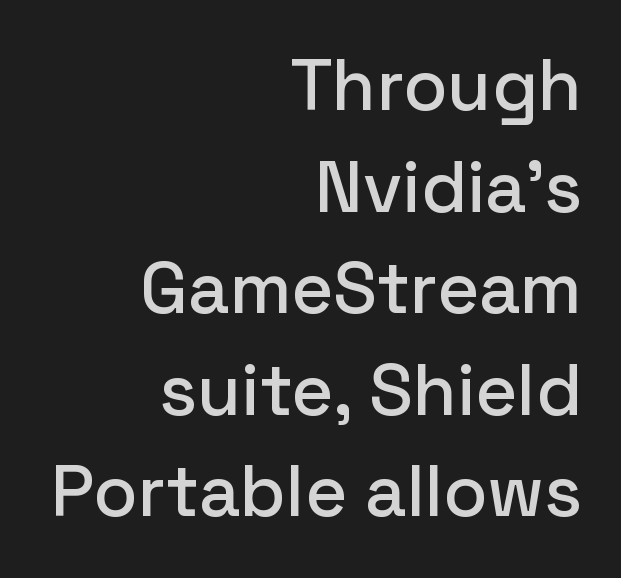
{"serif": "no", "italic": "no", "width": "normal", "stroke_contrast": "low", "x_height": "medium", "monospaced": "no", "underline": "no", "align": "right", "line_spacing": "normal", "line_spacing_ratio": 1.41, "letter_spacing": "normal", "letter_spacing_em": 0.0, "glyph_px": 72}
